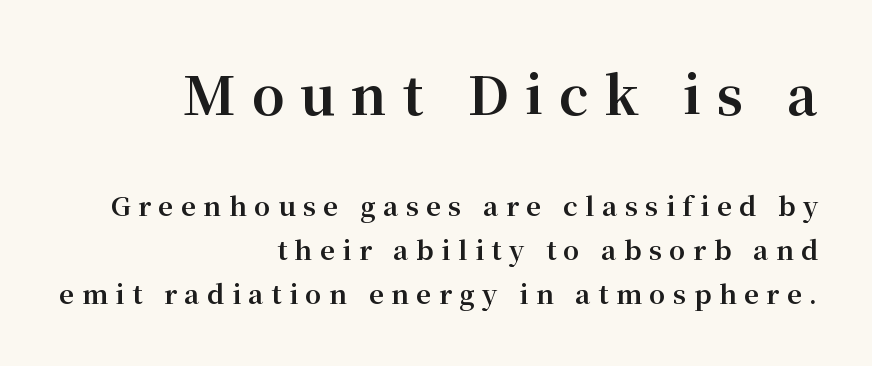
Typographic density is high because the face is bold. Layout note: lines flush right. Note the varied advance widths — an 'i' is clearly narrower than an 'm'. One glance says typical: line gaps are just what's usual.
